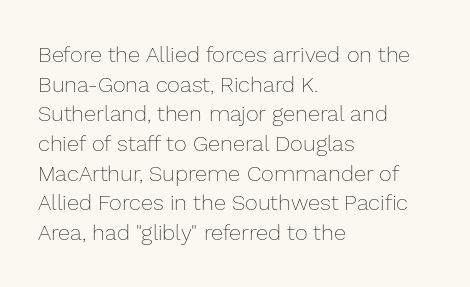
Unmarked baselines from the first word to the last. The designer left line spacing at the default. The rendering anchors every line to the left-hand side. The gaps between neighbouring characters are ordinary and unremarkable. The type sits square on the baseline with zero lean.
